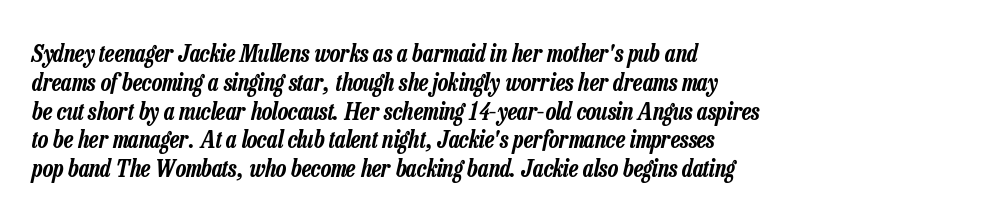
{"italic": "yes", "lean": "right", "slant_degrees": 13, "underline": "no", "align": "left", "line_spacing_ratio": 1.2, "letter_spacing": "normal", "letter_spacing_em": 0.0, "glyph_px": 24}
